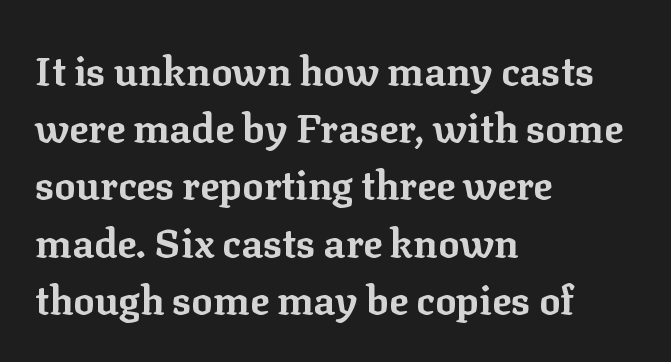
{"serif": "yes", "italic": "no", "bold": "yes", "weight": "bold", "width": "normal", "stroke_contrast": "low", "x_height": "medium", "monospaced": "no", "underline": "no", "align": "left", "line_spacing": "normal", "line_spacing_ratio": 1.43, "letter_spacing": "normal", "letter_spacing_em": 0.0, "glyph_px": 40}
